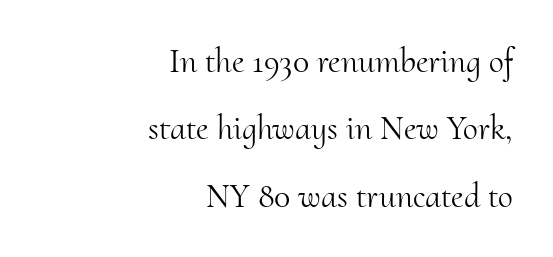
Q: Is the text bold? A: No.
Q: Is the text italic (slanted)? A: No, it is upright.
Q: Is the typeface a serif or a sans-serif typeface? A: Serif.
Q: Is the text underlined? A: No.
Q: How is the paragraph aligned? A: Right-aligned.
Q: Is the spacing between letters normal or unusually wide? A: Normal.
Q: Is the spacing between lines tight, normal or loose? A: Loose.
Q: Width (condensed, normal, or wide)? A: Normal.
Q: Stroke contrast? A: Medium.
Q: x-height? A: Small.
Q: Monospaced? A: No.
